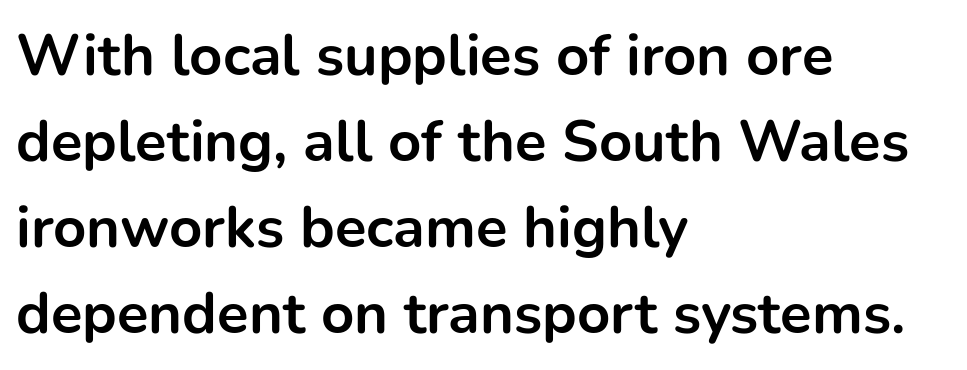
Q: Is the text bold? A: Yes.
Q: Is the text italic (slanted)? A: No, it is upright.
Q: Is the typeface a serif or a sans-serif typeface? A: Sans-serif.
Q: Is the text underlined? A: No.
Q: How is the paragraph aligned? A: Left-aligned.
Q: Is the spacing between letters normal or unusually wide? A: Normal.
Q: Is the spacing between lines tight, normal or loose? A: Normal.
Q: Width (condensed, normal, or wide)? A: Normal.
Q: Stroke contrast? A: Low.
Q: x-height? A: Medium.
Q: Monospaced? A: No.
